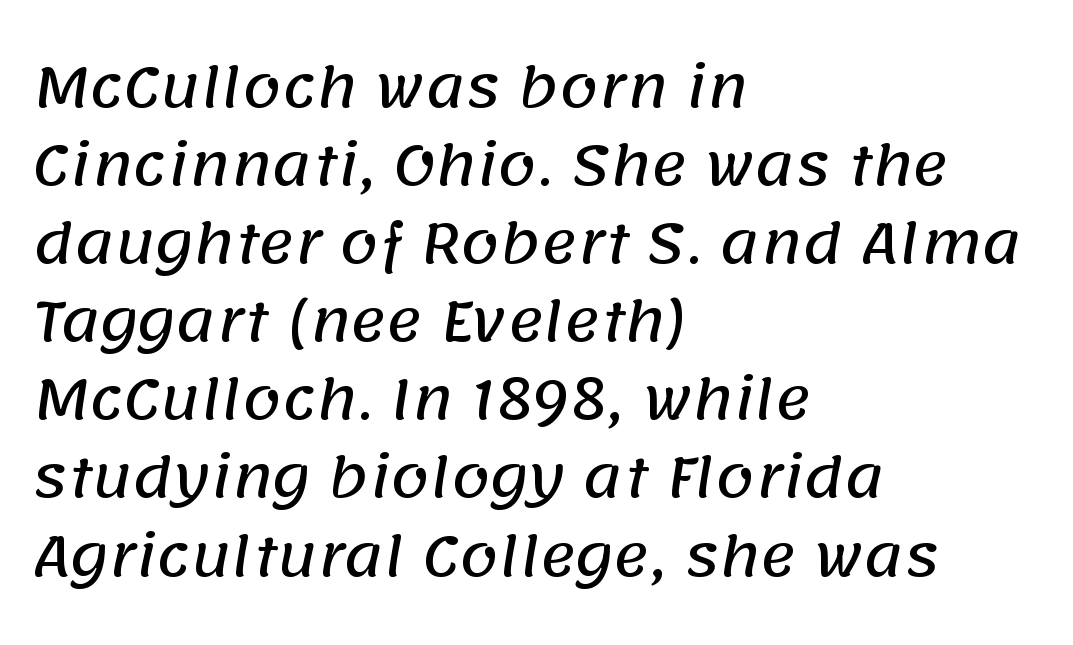
Q: Is the typeface a serif or a sans-serif typeface? A: Sans-serif.
Q: Is the text underlined? A: No.
Q: How is the paragraph aligned? A: Left-aligned.
Q: Is the spacing between letters normal or unusually wide? A: Normal.
Q: Is the spacing between lines tight, normal or loose? A: Normal.
Q: Width (condensed, normal, or wide)? A: Normal.
Q: Stroke contrast? A: Low.
Q: x-height? A: Large.
Q: Monospaced? A: No.
